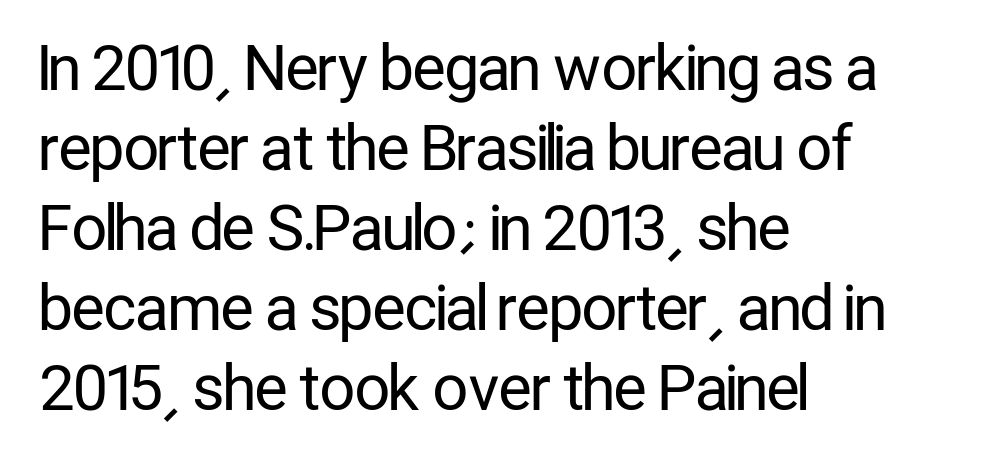
Q: Is the text bold? A: No.
Q: Is the text italic (slanted)? A: No, it is upright.
Q: Is the typeface a serif or a sans-serif typeface? A: Sans-serif.
Q: Is the text underlined? A: No.
Q: How is the paragraph aligned? A: Left-aligned.
Q: Is the spacing between letters normal or unusually wide? A: Normal.
Q: Is the spacing between lines tight, normal or loose? A: Normal.
Q: Width (condensed, normal, or wide)? A: Condensed.
Q: Stroke contrast? A: Low.
Q: x-height? A: Medium.
Q: Monospaced? A: No.
